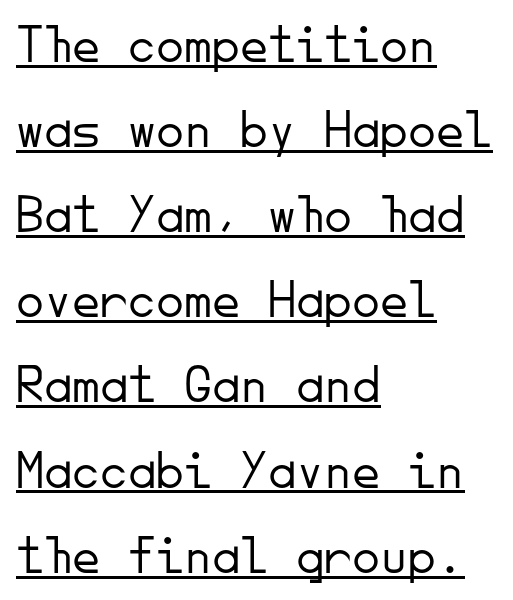
{"serif": "no", "italic": "no", "bold": "no", "weight": "light", "width": "normal", "stroke_contrast": "low", "x_height": "small", "monospaced": "yes", "underline": "yes", "align": "left", "line_spacing": "normal", "line_spacing_ratio": 1.52, "letter_spacing": "normal", "letter_spacing_em": 0.0, "glyph_px": 56}
